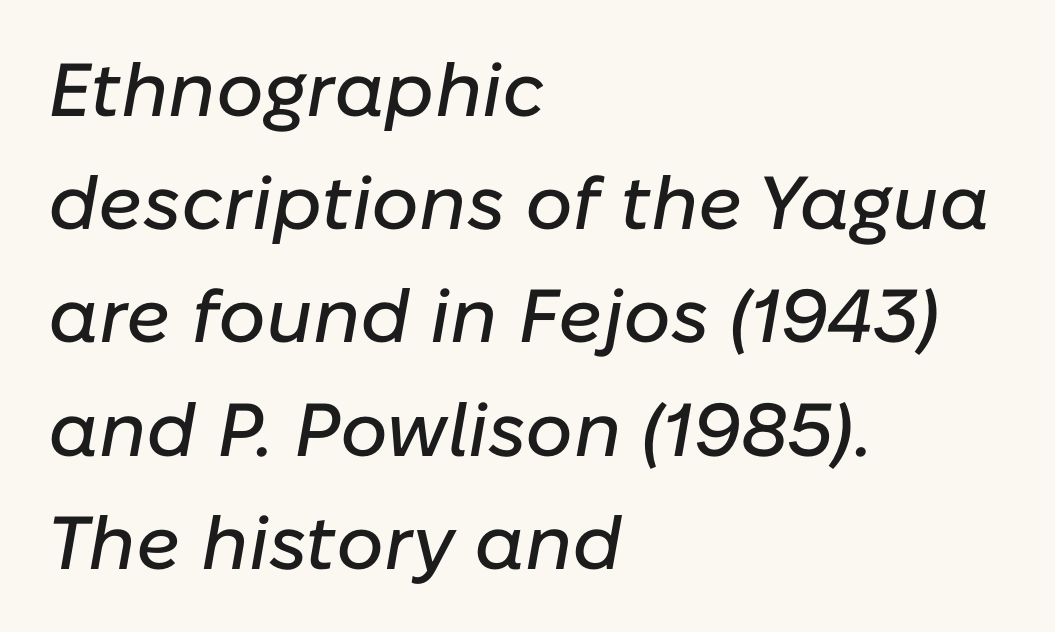
Q: Is the text italic (slanted)? A: Yes, it leans right by about 10 degrees.
Q: Is the text underlined? A: No.
Q: How is the paragraph aligned? A: Left-aligned.
Q: Is the spacing between letters normal or unusually wide? A: Normal.
Q: Is the spacing between lines tight, normal or loose? A: Normal.
Q: Width (condensed, normal, or wide)? A: Normal.
Q: Stroke contrast? A: Low.
Q: x-height? A: Medium.
Q: Monospaced? A: No.
